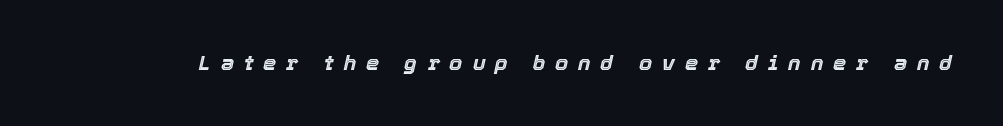
The whole block is typeset with a tilt. The gap between lines stays unmarked. These lines have a slow, spaced-out rhythm from letter to letter.
